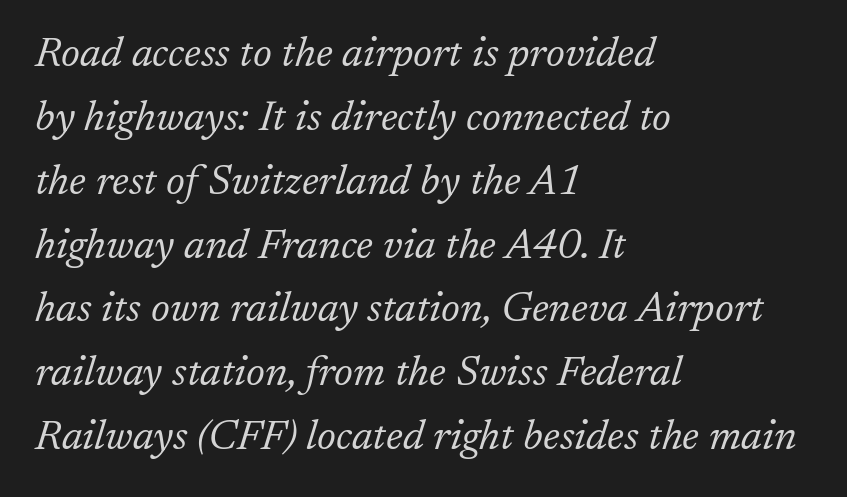
Teacher's note: observe the even left margin — that is flush-left alignment. This sample uses an oblique cut, with every glyph tilted off the vertical. What kind of face is this? One with serifs. Letter spacing: default.
